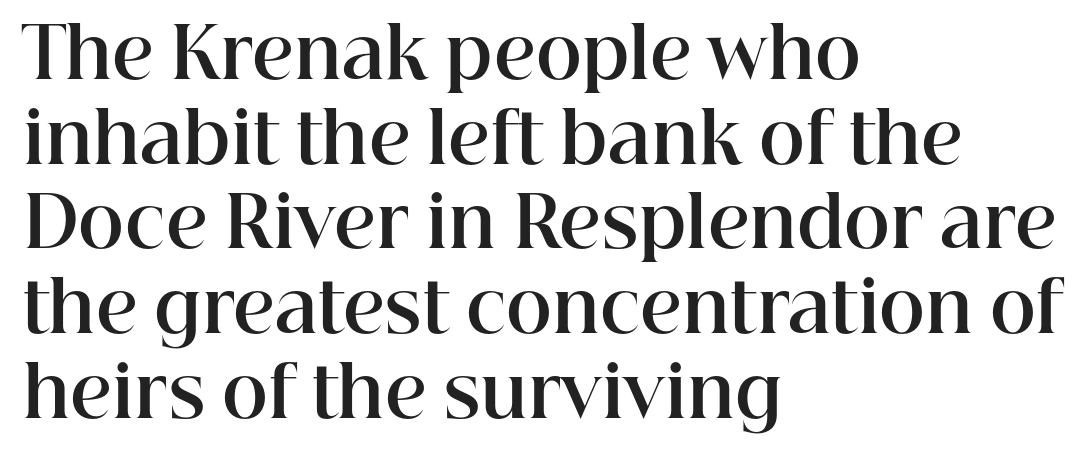
{"serif": "yes", "italic": "no", "bold": "yes", "weight": "bold", "width": "normal", "stroke_contrast": "high", "x_height": "medium", "monospaced": "no", "underline": "no", "align": "left", "line_spacing_ratio": 1.21, "letter_spacing": "normal", "letter_spacing_em": 0.0, "glyph_px": 70}
